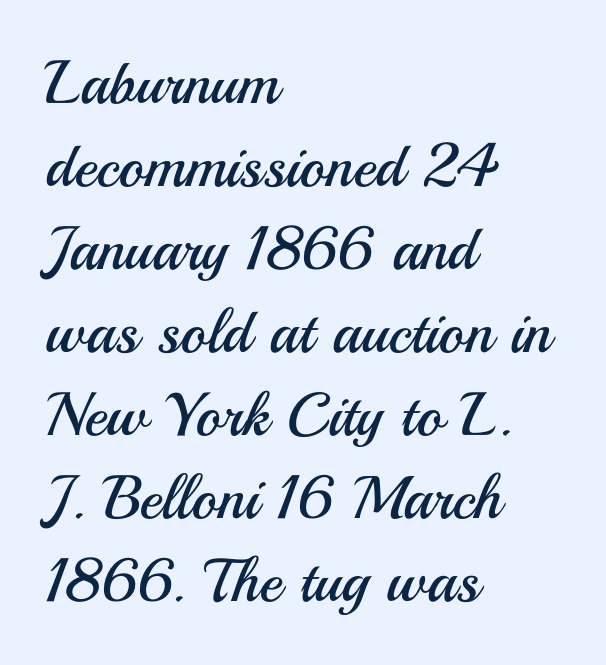
{"serif": "no", "bold": "no", "weight": "regular", "width": "normal", "stroke_contrast": "medium", "x_height": "small", "monospaced": "no", "underline": "no", "align": "left", "line_spacing": "normal", "line_spacing_ratio": 1.36, "letter_spacing": "normal", "letter_spacing_em": 0.0, "glyph_px": 61}
